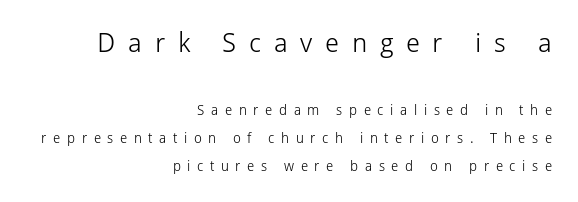
Q: Is the text bold? A: No.
Q: Is the text italic (slanted)? A: No, it is upright.
Q: Is the text underlined? A: No.
Q: How is the paragraph aligned? A: Right-aligned.
Q: Is the spacing between letters normal or unusually wide? A: Unusually wide.
Q: Is the spacing between lines tight, normal or loose? A: Loose.
Q: Which block of text is set in a larger size, the first (top) or the second (bottom)? A: The first (top) one.
